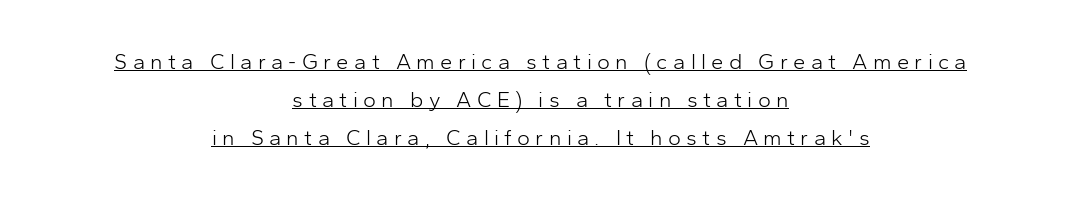
Line starts and ends both wander, symmetrically. A continuous stroke trails under the words, as in a hyperlink. The weight would be labelled regular, book, light, or lighter still. How are the letters spaced? Widely, with obvious added tracking. Posture: upright roman.
